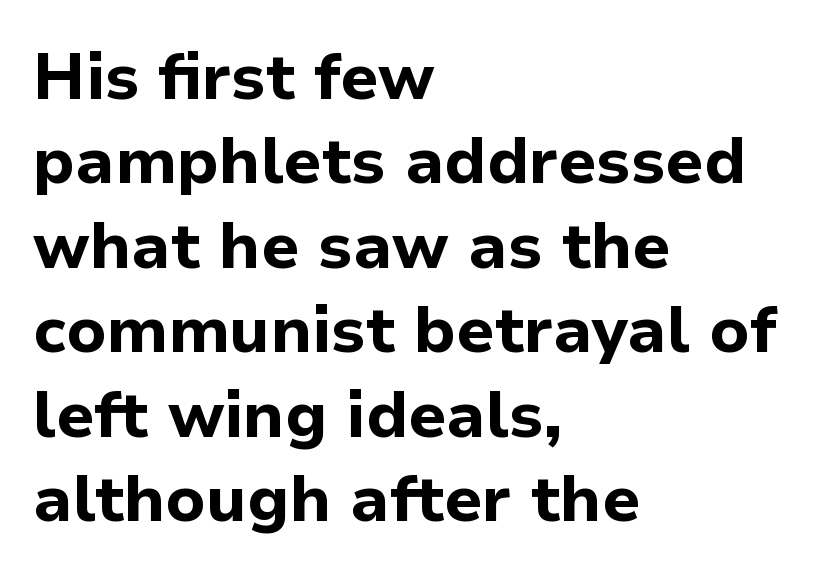
{"serif": "no", "italic": "no", "bold": "yes", "weight": "bold", "width": "normal", "stroke_contrast": "low", "x_height": "medium", "monospaced": "no", "underline": "no", "align": "left", "line_spacing": "normal", "line_spacing_ratio": 1.3, "letter_spacing": "normal", "letter_spacing_em": 0.0, "glyph_px": 65}
